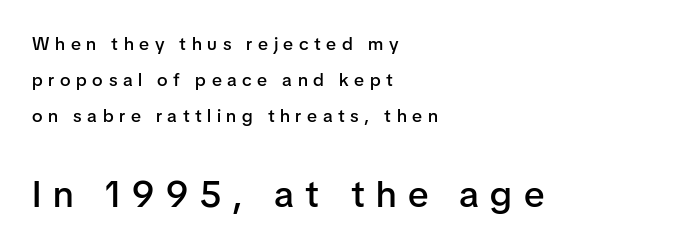
The image shows 37 px semibold sans-serif type, upright; set left-aligned, loose line spacing (2.01x), unusually wide letter spacing (+0.31 em), not underlined; the second (bottom) block is 2.06x larger; low stroke contrast and a medium x-height.
